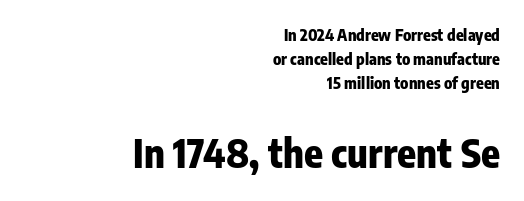
Do the characters align in a grid? No, the font is proportional. Size contrast runs from small at the top to large at the bottom. Underlining? Definitely not there. This block has exactly the height ordinary leading produces. A flush-right, rag-left setting is used for this passage.
